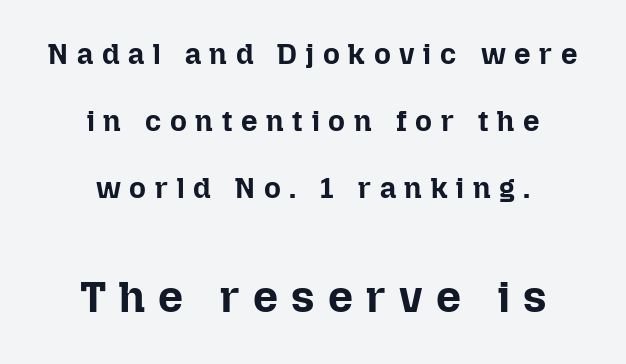
Between these two stacked blocks, the lower one wins on size. The sample has been set heavy, in full bold. The face used here is proportionally spaced, like ordinary book or web type. This is roman type, the default non-slanted kind.
